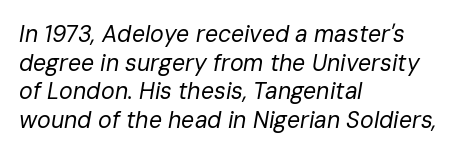
{"italic": "yes", "lean": "right", "slant_degrees": 10, "bold": "no", "underline": "no", "align": "left", "line_spacing_ratio": 1.24, "letter_spacing": "normal", "letter_spacing_em": 0.0, "glyph_px": 23}
